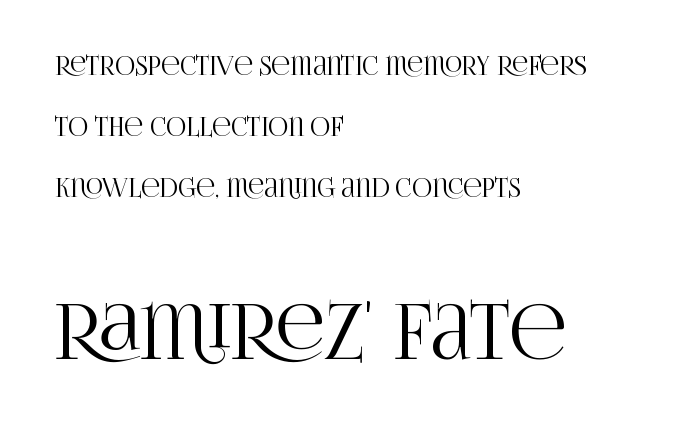
Q: Is the text italic (slanted)? A: No, it is upright.
Q: Is the typeface a serif or a sans-serif typeface? A: Serif.
Q: Is the text underlined? A: No.
Q: How is the paragraph aligned? A: Left-aligned.
Q: Is the spacing between letters normal or unusually wide? A: Normal.
Q: Is the spacing between lines tight, normal or loose? A: Loose.
Q: Which block of text is set in a larger size, the first (top) or the second (bottom)? A: The second (bottom) one.
Q: Width (condensed, normal, or wide)? A: Condensed.
Q: Stroke contrast? A: High.
Q: x-height? A: Large.
Q: Monospaced? A: No.
